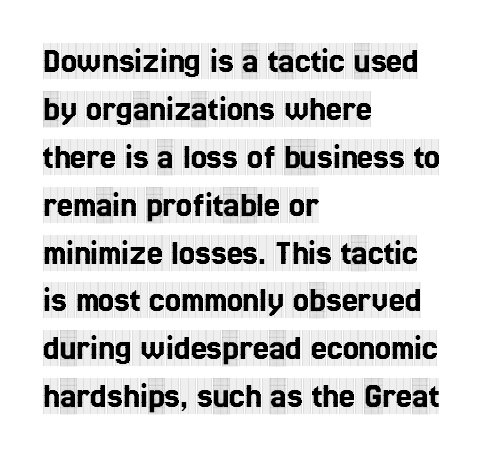
The image shows 36 px condensed serif type, upright; set left-aligned, normal line spacing (1.33x), normal letter spacing, not underlined; a large x-height.
